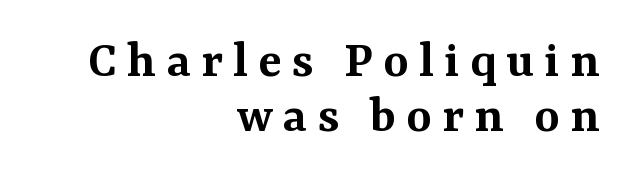
{"serif": "yes", "italic": "no", "bold": "semi", "weight": "semibold", "width": "normal", "stroke_contrast": "medium", "x_height": "medium", "monospaced": "no", "underline": "no", "align": "right", "line_spacing": "tight", "line_spacing_ratio": 1.02, "glyph_px": 54}
